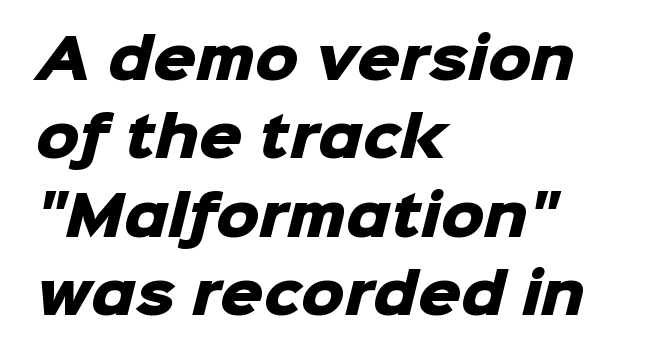
Q: Is the text bold? A: Yes.
Q: Is the typeface a serif or a sans-serif typeface? A: Sans-serif.
Q: Is the text underlined? A: No.
Q: How is the paragraph aligned? A: Left-aligned.
Q: Is the spacing between letters normal or unusually wide? A: Normal.
Q: Is the spacing between lines tight, normal or loose? A: Normal.
Q: Width (condensed, normal, or wide)? A: Normal.
Q: Stroke contrast? A: Low.
Q: x-height? A: Medium.
Q: Monospaced? A: No.
